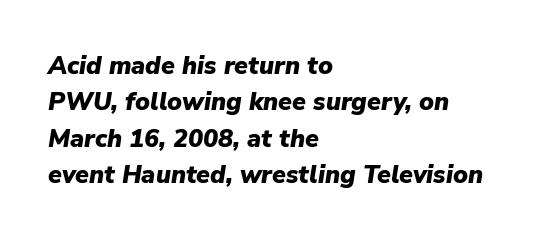
This rendering features lettering with no underline. All the whitespace from short lines collects on the right. What's the leading like? Ordinary, nothing unusual. Strokes here are thick enough to call this a true bold.
